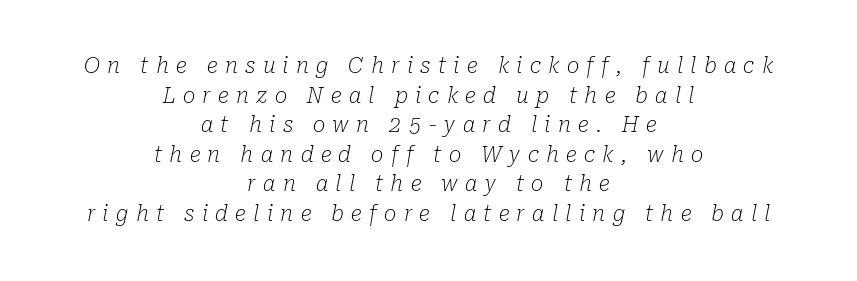
The image shows 21 px text type, italic (leaning right); set centered, normal line spacing (1.41x), unusually wide letter spacing (+0.35 em), not underlined.
